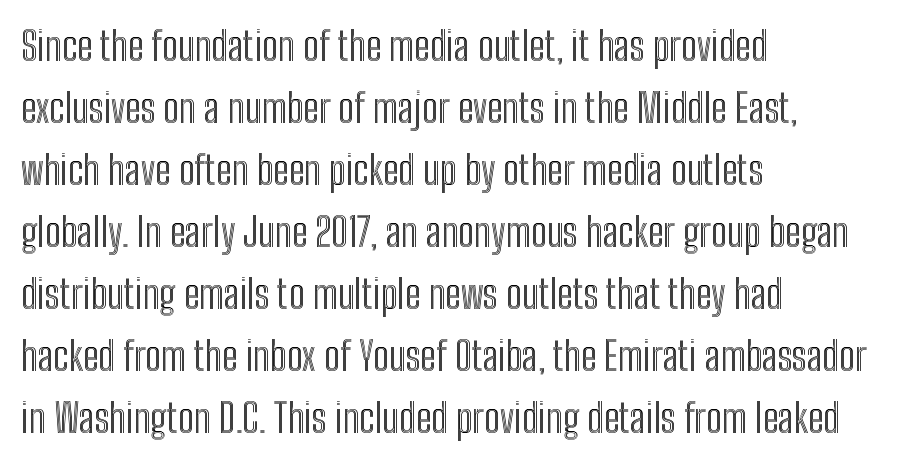
Spacing verdict: proportional, widths tailored to each character. Do the letters lean? They stand straight. Vertical spacing — default. The typesetter chose a ragged-right arrangement here. Between one letter and the next there's only the usual sliver of space. The specimen omits any rule beneath the text block's lines.
